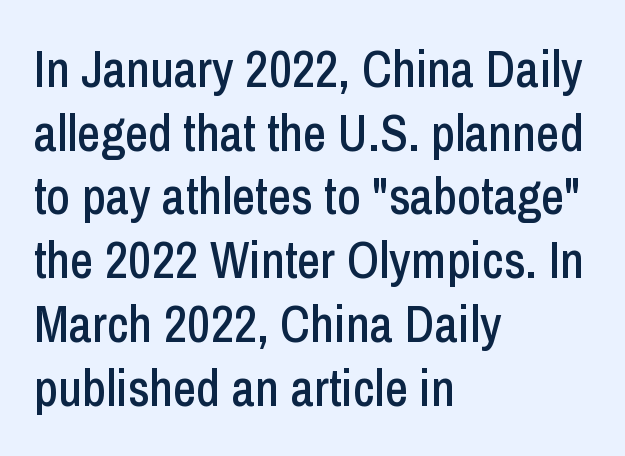
{"serif": "no", "italic": "no", "width": "condensed", "stroke_contrast": "low", "x_height": "medium", "monospaced": "no", "underline": "no", "align": "left", "line_spacing": "normal", "line_spacing_ratio": 1.25, "letter_spacing": "normal", "letter_spacing_em": 0.0, "glyph_px": 51}
